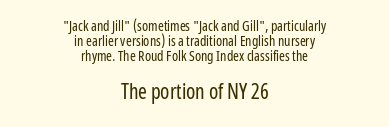
{"italic": "no", "bold": "no", "underline": "no", "align": "center", "line_spacing": "tight", "line_spacing_ratio": 1.08, "letter_spacing": "normal", "letter_spacing_em": 0.0, "larger_block": "second", "size_ratio": 1.5, "glyph_px": 21}
